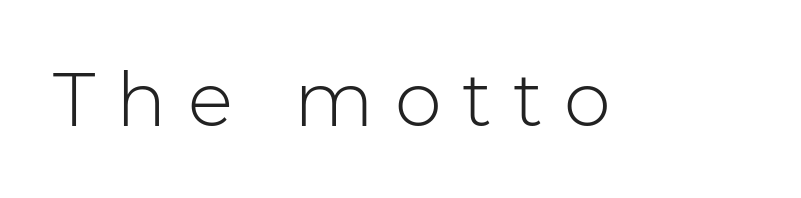
{"serif": "no", "italic": "no", "bold": "no", "weight": "light", "width": "normal", "stroke_contrast": "low", "x_height": "medium", "monospaced": "no", "underline": "no", "letter_spacing": "wide", "letter_spacing_em": 0.28, "glyph_px": 75}
